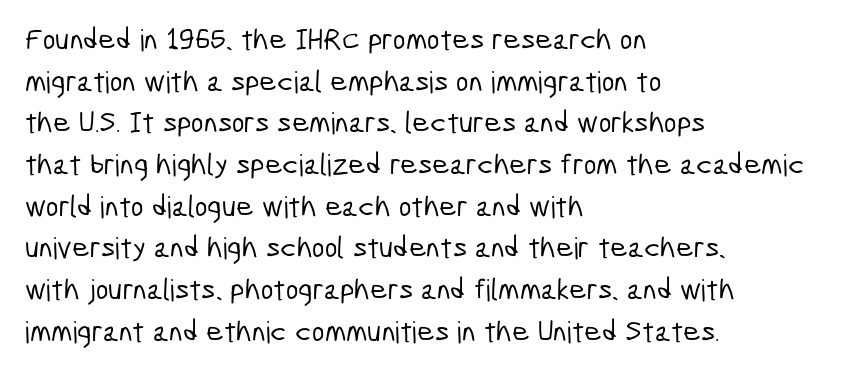
The image shows 30 px condensed sans-serif type; set left-aligned, normal line spacing (1.39x), normal letter spacing, not underlined; low stroke contrast and a medium x-height.
